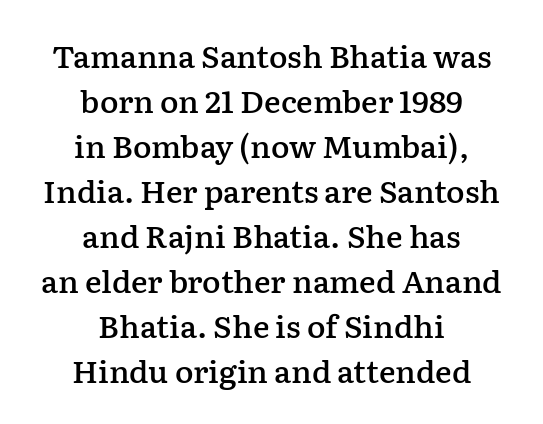
{"serif": "yes", "italic": "no", "bold": "semi", "weight": "semibold", "width": "normal", "stroke_contrast": "low", "x_height": "medium", "monospaced": "no", "underline": "no", "align": "center", "line_spacing": "normal", "line_spacing_ratio": 1.45, "letter_spacing": "normal", "letter_spacing_em": 0.0, "glyph_px": 31}
